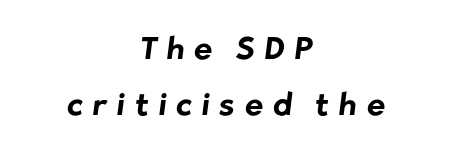
The image shows 31 px bold sans-serif type; set centered, line spacing 1.8x, unusually wide letter spacing (+0.32 em), not underlined; low stroke contrast and a medium x-height.
